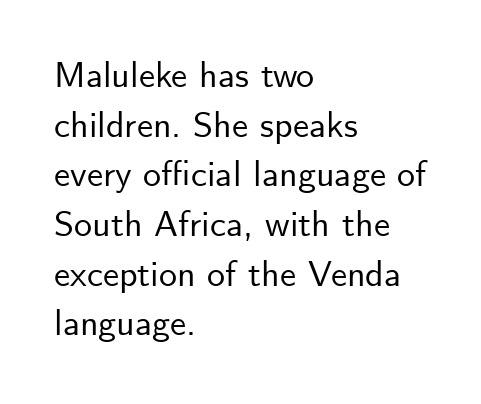
Q: Is the text italic (slanted)? A: No, it is upright.
Q: Is the typeface a serif or a sans-serif typeface? A: Sans-serif.
Q: Is the text underlined? A: No.
Q: How is the paragraph aligned? A: Left-aligned.
Q: Is the spacing between letters normal or unusually wide? A: Normal.
Q: Is the spacing between lines tight, normal or loose? A: Normal.
Q: Width (condensed, normal, or wide)? A: Normal.
Q: Stroke contrast? A: Low.
Q: x-height? A: Small.
Q: Monospaced? A: No.
